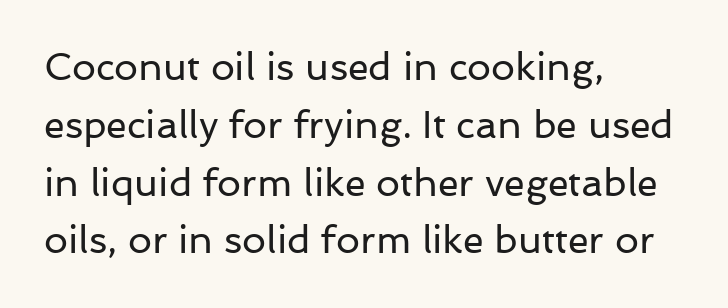
The passage shown is typed in a proportional face where columns would drift. Line starts are locked; line ends wander. The passage shown has conventional tracking throughout. Does the type have serifs? No, each stem ends abruptly. Is there much room between lines? A standard amount, neither cramped nor airy.
